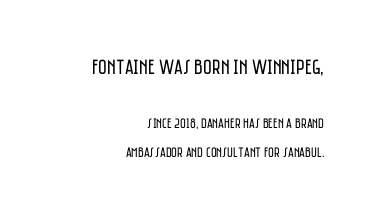
Q: Is the text bold? A: No.
Q: Is the text italic (slanted)? A: No, it is upright.
Q: Is the text underlined? A: No.
Q: How is the paragraph aligned? A: Right-aligned.
Q: Is the spacing between letters normal or unusually wide? A: Normal.
Q: Is the spacing between lines tight, normal or loose? A: Loose.
Q: Which block of text is set in a larger size, the first (top) or the second (bottom)? A: The first (top) one.
